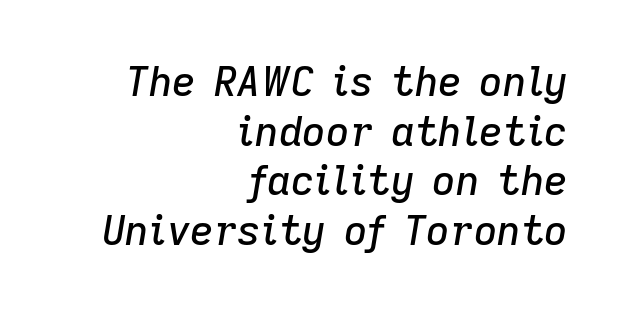
{"italic": "yes", "lean": "right", "slant_degrees": 9, "width": "normal", "stroke_contrast": "low", "x_height": "medium", "monospaced": "no", "underline": "no", "align": "right", "line_spacing_ratio": 1.21, "letter_spacing": "normal", "letter_spacing_em": 0.0, "glyph_px": 41}
